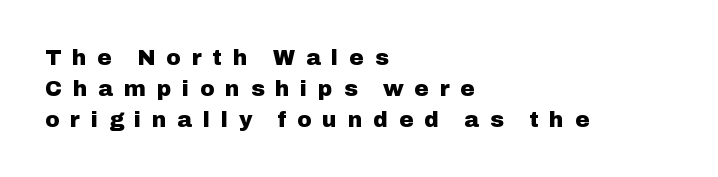
Q: Is the text bold? A: Yes.
Q: Is the text italic (slanted)? A: No, it is upright.
Q: Is the text underlined? A: No.
Q: How is the paragraph aligned? A: Left-aligned.
Q: Is the spacing between letters normal or unusually wide? A: Unusually wide.
Q: Is the spacing between lines tight, normal or loose? A: Normal.
